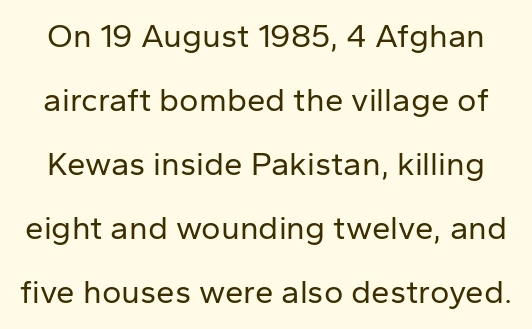
Upright lettering throughout. Compared with a typical body face, this is equally light or lighter still. The passage shown has conventional tracking throughout. Lines of text with bare space underneath. Regarding serifs, this sample does without them. Airy leading.
